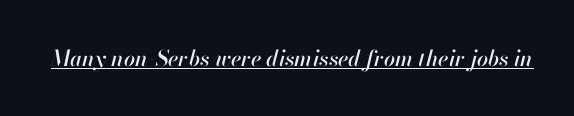
The image shows 22 px text type, italic (leaning right); set normal letter spacing, underlined.
